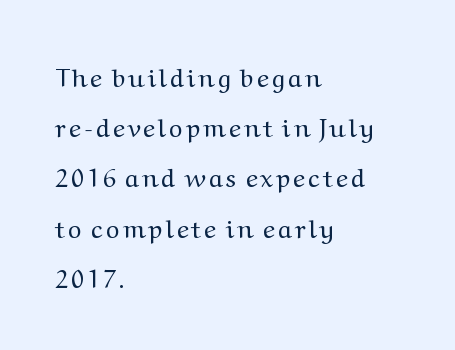
The image shows 26 px text type, upright; set left-aligned, loose line spacing (1.93x), not underlined.
